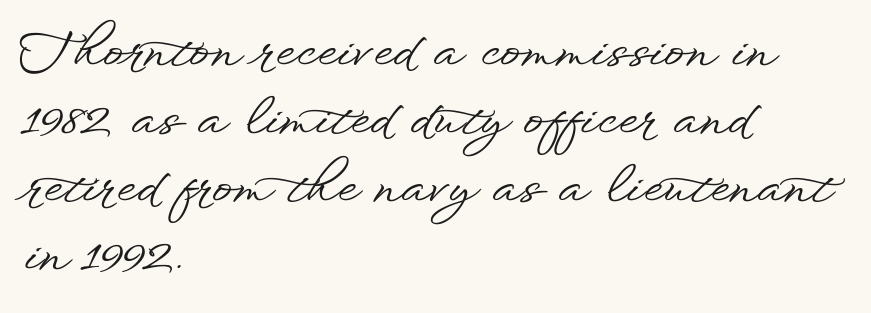
The image shows 50 px wide sans-serif type; set left-aligned, normal line spacing (1.36x), normal letter spacing, not underlined; low stroke contrast and a small x-height.
